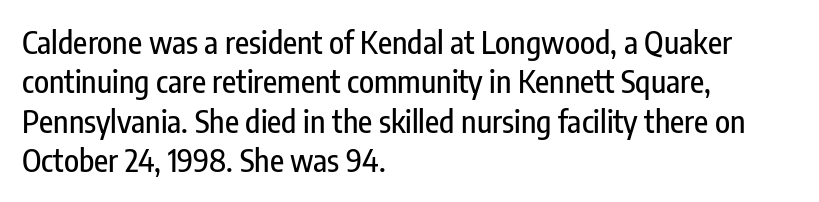
{"serif": "no", "italic": "no", "width": "condensed", "stroke_contrast": "low", "x_height": "medium", "monospaced": "no", "underline": "no", "align": "left", "line_spacing": "normal", "line_spacing_ratio": 1.27, "letter_spacing": "normal", "letter_spacing_em": 0.0, "glyph_px": 31}
